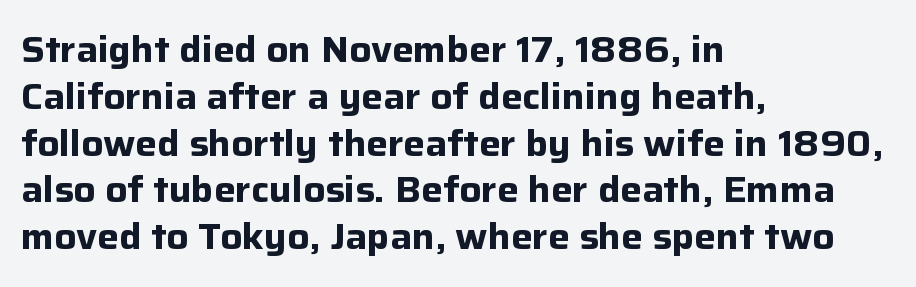
This sample uses plain, unmodified letter spacing. The paragraph shown leans on its left margin. The rendering shows plain stroke endings on the letterforms — a sans-serif design. Lines of text with bare space underneath. What weight is shown? A full bold with thick strokes. The rows are spaced the way most documents space them.
